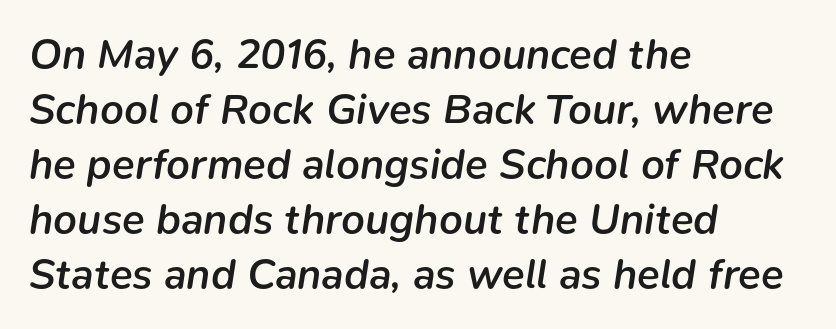
{"italic": "yes", "lean": "right", "slant_degrees": 9, "bold": "semi", "weight": "semibold", "width": "normal", "stroke_contrast": "low", "x_height": "medium", "monospaced": "no", "underline": "no", "align": "left", "line_spacing": "normal", "line_spacing_ratio": 1.31, "letter_spacing": "normal", "letter_spacing_em": 0.0, "glyph_px": 42}
